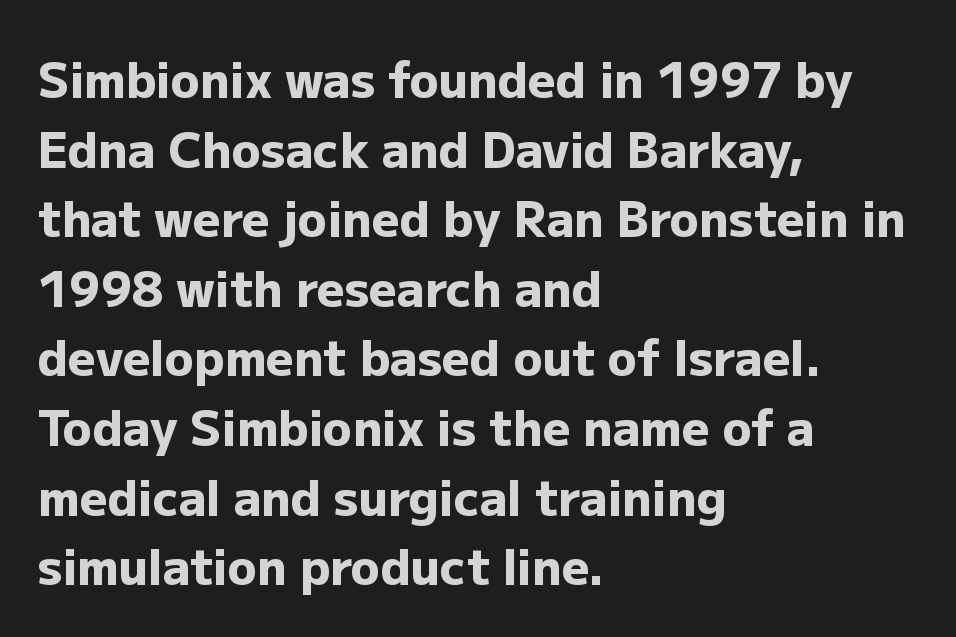
The image shows 48 px heavy sans-serif type, upright; set left-aligned, normal line spacing (1.45x), normal letter spacing, not underlined; low stroke contrast and a medium x-height.
